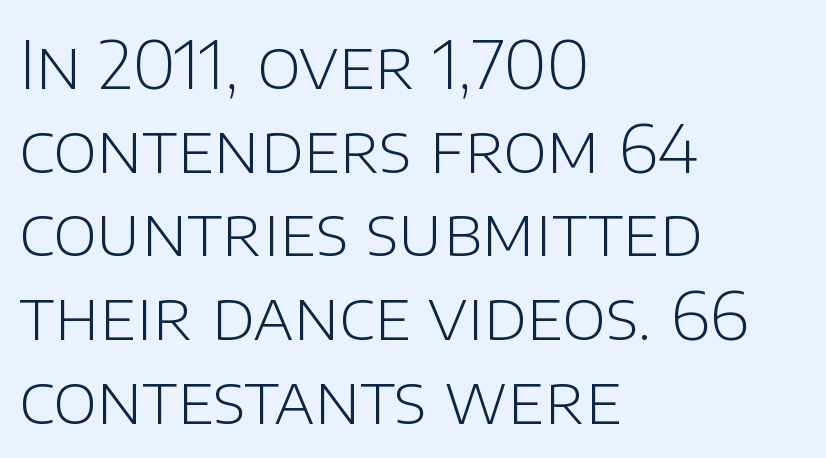
A typesetter would call this leading conventional body-copy spacing. The letters sit at their default tracking, neither squeezed nor spread. Font category for this specimen: sans-serif. Tall strokes in this sample are plumb rather than angled. This reads as an unemphasized weight, regular at the heaviest. The rendering uses natural spacing where letterforms have individual widths.
